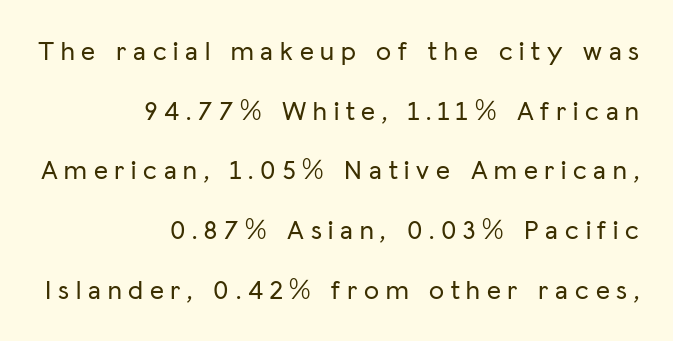
No word sits above an underline. Ascenders rise straight up at ninety degrees. Spacing between characters has been opened up far beyond the box default. What's the leading like? Stretched, with rows far apart. A student would call this right alignment; a typographer would say flush right, rag left.
